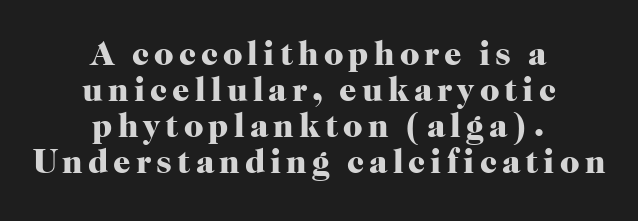
{"serif": "yes", "italic": "no", "bold": "yes", "weight": "heavy", "width": "normal", "stroke_contrast": "high", "x_height": "medium", "monospaced": "no", "underline": "no", "align": "center", "line_spacing": "tight", "line_spacing_ratio": 1.06, "glyph_px": 34}
